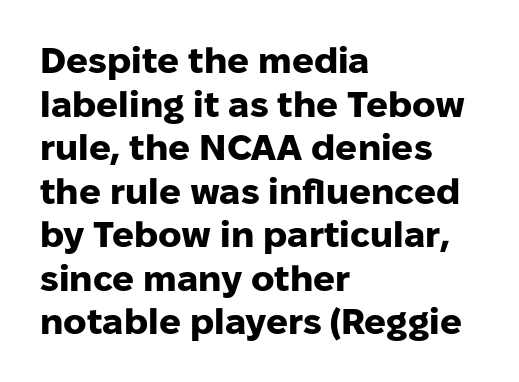
Q: Is the text bold? A: Yes.
Q: Is the text italic (slanted)? A: No, it is upright.
Q: Is the typeface a serif or a sans-serif typeface? A: Sans-serif.
Q: Is the text underlined? A: No.
Q: How is the paragraph aligned? A: Left-aligned.
Q: Is the spacing between letters normal or unusually wide? A: Normal.
Q: Width (condensed, normal, or wide)? A: Normal.
Q: Stroke contrast? A: Low.
Q: x-height? A: Medium.
Q: Monospaced? A: No.
